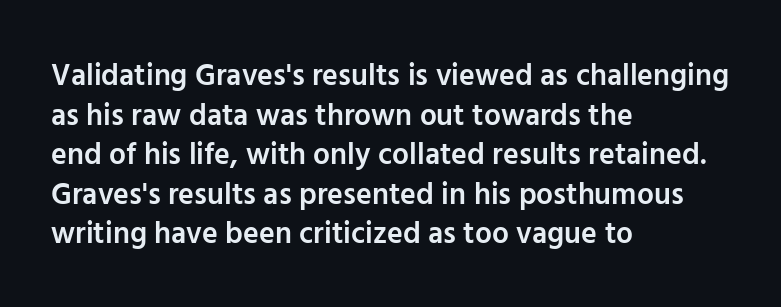
{"serif": "no", "italic": "no", "bold": "semi", "weight": "semibold", "width": "normal", "stroke_contrast": "low", "x_height": "medium", "monospaced": "no", "underline": "no", "align": "left", "line_spacing": "normal", "line_spacing_ratio": 1.32, "letter_spacing": "normal", "letter_spacing_em": 0.0, "glyph_px": 30}
